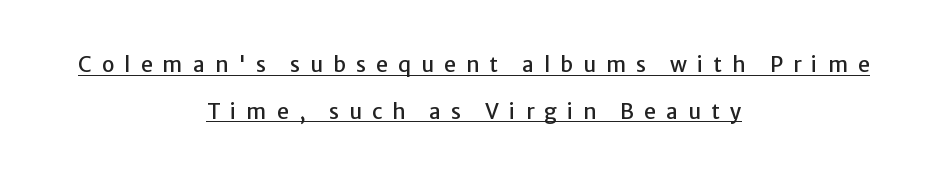
The letters stand upright; this is a roman face. The horizontal fit of the characters is loose and conspicuously gappy. Notice how the passage keeps no hard edge, just a central spine. The passage shown stacks its lines with a broad gap. The glyphs are accompanied by a horizontal stroke just below them.
